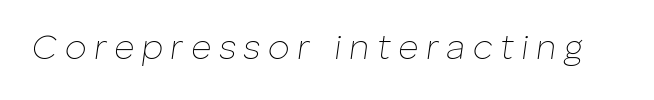
Caption: expanded tracking, letters set apart. Nothing heavy about these letters — not bold at all. Check the space under the baseline: it is left empty. Each letter keeps its own natural width here, so spacing adapts to shape.
